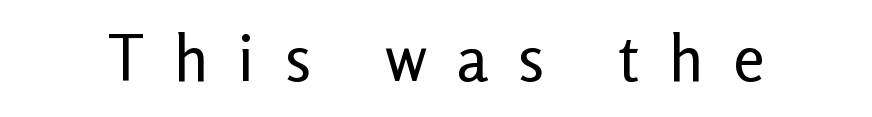
The passage shown is typeset with a sans-serif family. Stroke thickness stays within the range of a standard reading face or lighter. Tall strokes in this sample are plumb rather than angled. Underline: absent.
